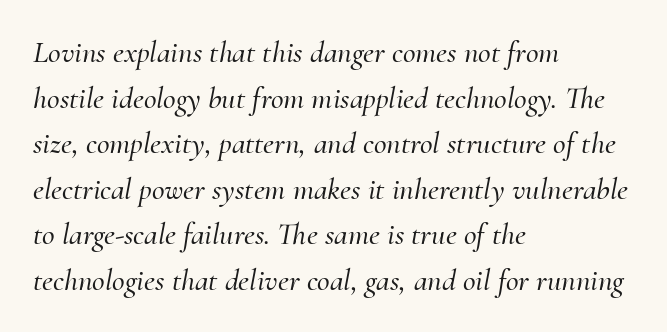
Posture: slanted. Serifs: yes, visible at the terminals of the letterforms. Here the designer chose a conventional face with non-uniform glyph widths. The vertical gap from one line to the next is medium.
